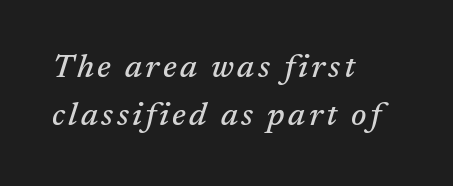
The image shows 33 px serif type, italic (leaning right); set left-aligned, normal line spacing (1.44x), not underlined; medium stroke contrast and a medium x-height.
